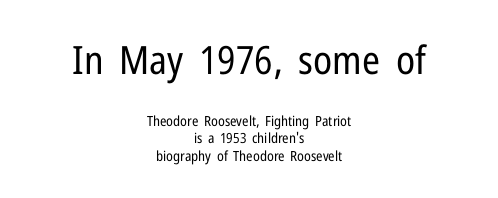
The lettering holds an erect, upright posture throughout. To sum up the face: it is a sans, with no serifs. The horizontal fit of the characters is conventional and even. The string is rendered with underlining switched off. Stems here are at most as thick as an everyday book face.
